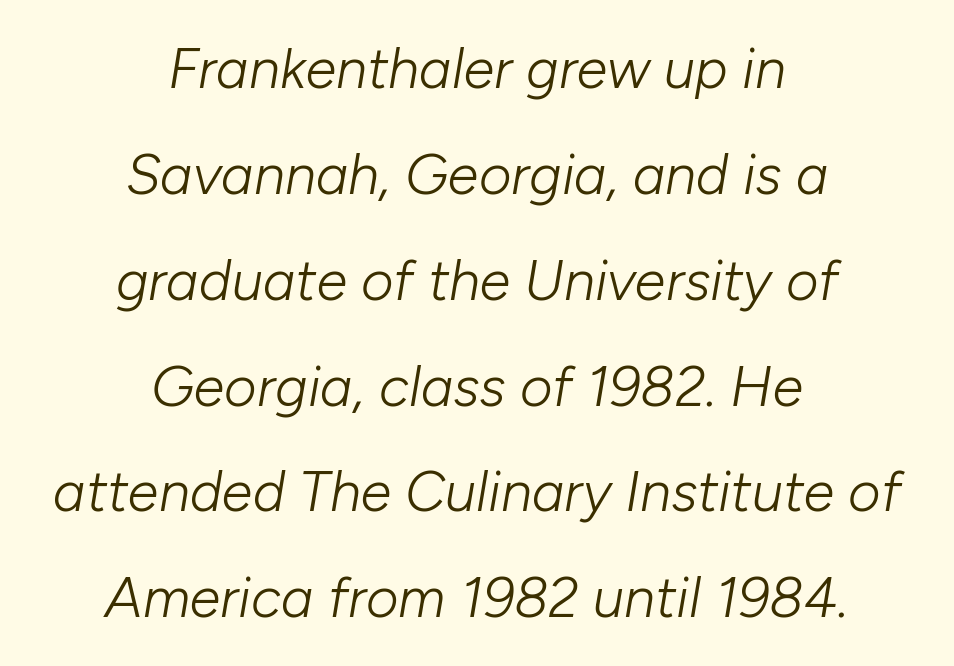
If you folded the block vertically in half, each line would mirror itself in length. Characters follow at the spacing the type designer built in. On a weight scale, this lands at 450 or below. This sample has the flowing, uneven cadence of proportional lettering. The passage shown is not underscored anywhere. Notice how the stems are inclined rather than vertical — that's the hallmark of italics.
